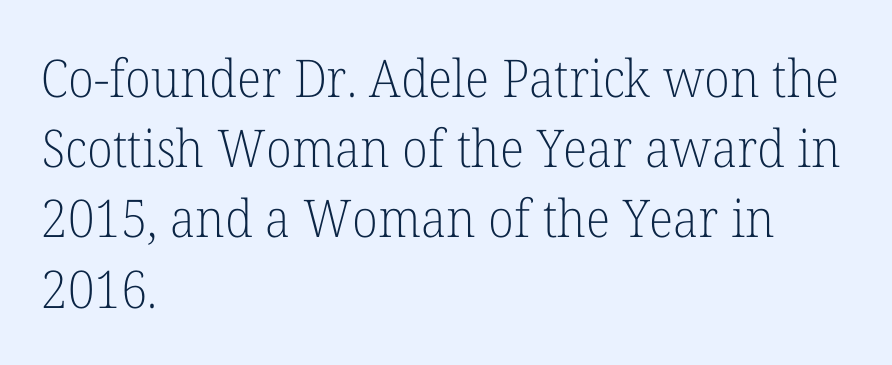
Which margin do the lines hug? The left one — the right edge is uneven. A typesetter would call this proportional, since set widths differ per character. Interline gaps are of average width in this sample. Honestly, there is no underline to notice here at all. The strokes are not fattened; the text isn't bold. Is the letter spacing exaggerated? No — it looks like the ordinary default.
